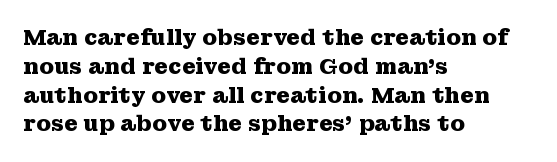
Q: Is the text bold? A: Yes.
Q: Is the text italic (slanted)? A: No, it is upright.
Q: Is the text underlined? A: No.
Q: How is the paragraph aligned? A: Left-aligned.
Q: Is the spacing between letters normal or unusually wide? A: Normal.
Q: Is the spacing between lines tight, normal or loose? A: Normal.
